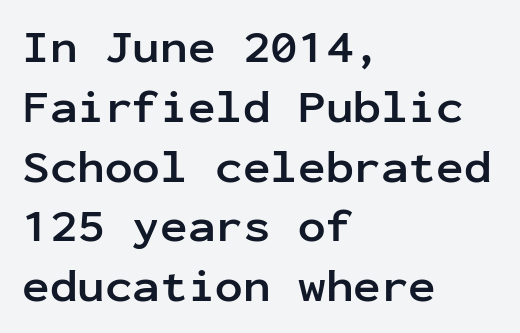
Q: Is the text bold? A: Yes.
Q: Is the text italic (slanted)? A: No, it is upright.
Q: Is the typeface a serif or a sans-serif typeface? A: Sans-serif.
Q: Is the text underlined? A: No.
Q: How is the paragraph aligned? A: Left-aligned.
Q: Is the spacing between letters normal or unusually wide? A: Normal.
Q: Is the spacing between lines tight, normal or loose? A: Normal.
Q: Width (condensed, normal, or wide)? A: Normal.
Q: Stroke contrast? A: Low.
Q: x-height? A: Medium.
Q: Monospaced? A: Yes.
